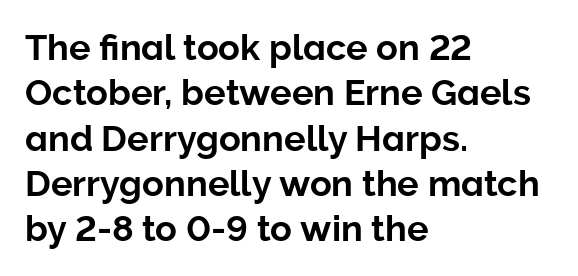
Q: Is the text italic (slanted)? A: No, it is upright.
Q: Is the typeface a serif or a sans-serif typeface? A: Sans-serif.
Q: Is the text underlined? A: No.
Q: How is the paragraph aligned? A: Left-aligned.
Q: Is the spacing between letters normal or unusually wide? A: Normal.
Q: Is the spacing between lines tight, normal or loose? A: Normal.
Q: Width (condensed, normal, or wide)? A: Normal.
Q: Stroke contrast? A: Low.
Q: x-height? A: Medium.
Q: Monospaced? A: No.
